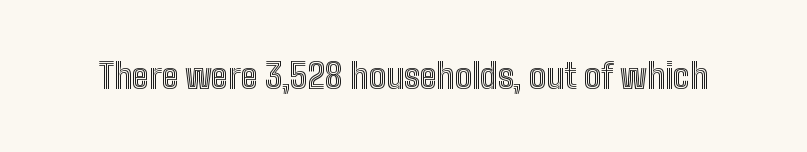
Q: Is the text italic (slanted)? A: No, it is upright.
Q: Is the text underlined? A: No.
Q: Is the spacing between letters normal or unusually wide? A: Normal.
Q: Width (condensed, normal, or wide)? A: Condensed.
Q: x-height? A: Medium.
Q: Monospaced? A: No.
